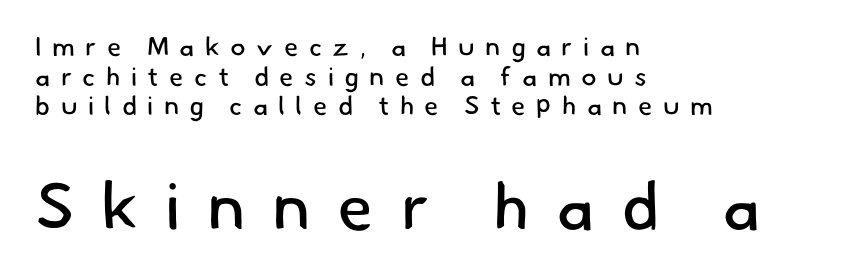
The image shows 66 px regular-weight sans-serif type; set left-aligned, tight line spacing (1.14x), unusually wide letter spacing (+0.4 em), not underlined; the second (bottom) block is 2.54x larger; low stroke contrast and a small x-height.
